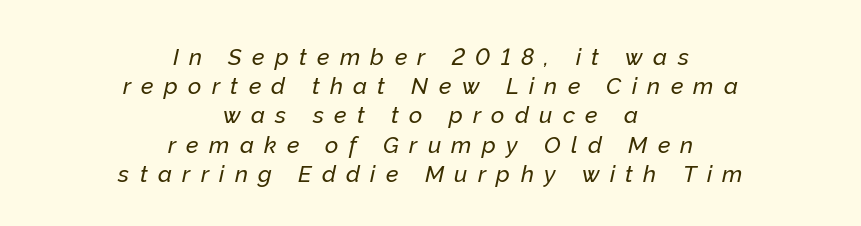
Alignment: centered. Plain, unruled lines of type. Emphasis-style slanted type is in use. Tracking here is generous; glyphs stand well apart from one another. Normally led — the rows are evenly, conventionally spaced.
